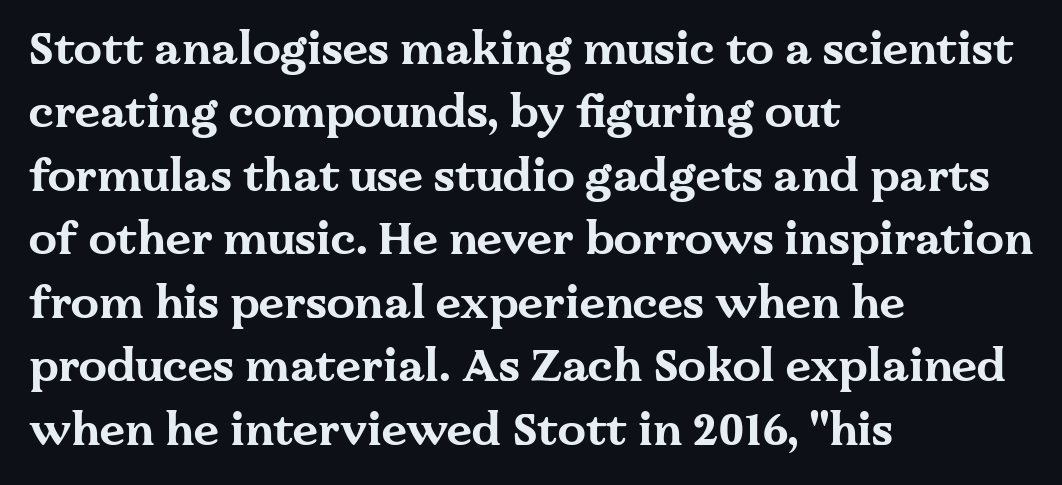
The image shows 45 px bold, wide serif type, upright; set left-aligned, normal line spacing (1.41x), normal letter spacing, not underlined; medium stroke contrast and a medium x-height.
